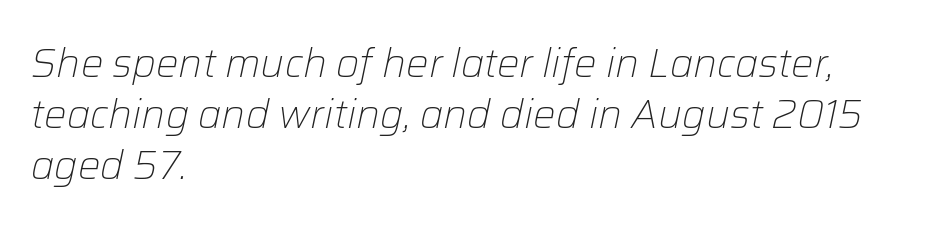
{"italic": "yes", "lean": "right", "slant_degrees": 12, "bold": "no", "weight": "light", "width": "normal", "stroke_contrast": "low", "x_height": "medium", "monospaced": "no", "underline": "no", "align": "left", "line_spacing": "normal", "line_spacing_ratio": 1.28, "letter_spacing": "normal", "letter_spacing_em": 0.0, "glyph_px": 40}
